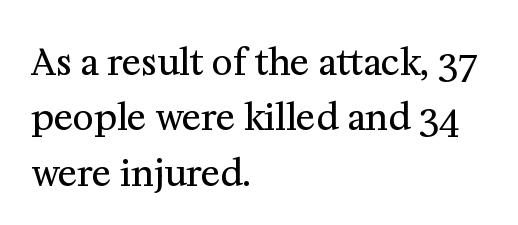
The weight would be labelled regular, book, light, or lighter still. Caption: multi-line text, flush left, ragged right. Honestly, the row spacing looks completely unremarkable. The baseline area is clear. Unlike a clean sans, this face finishes its strokes with serifs.
